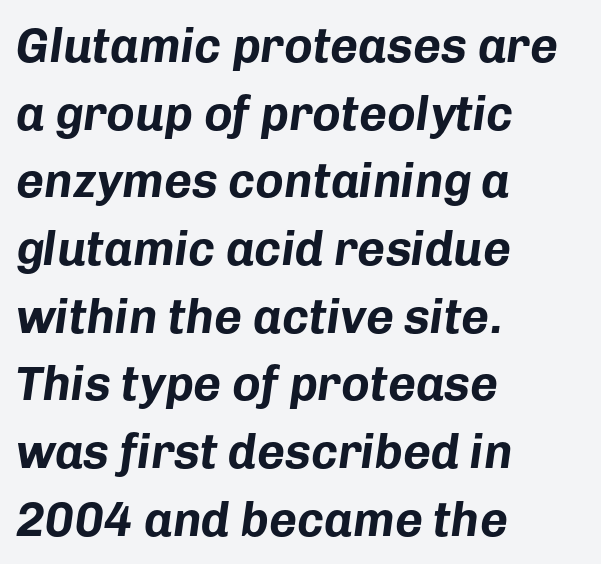
The image shows 48 px bold type, italic (leaning right); set left-aligned, normal line spacing (1.41x), normal letter spacing, not underlined; low stroke contrast and a medium x-height.
